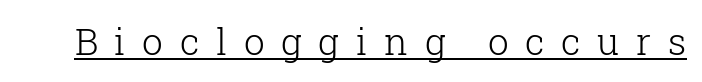
Note the varied advance widths — an 'i' is clearly narrower than an 'm'. Beneath each row of characters lies a ruled line. Each letter's strokes conclude with small projecting serifs. Compared with typical body copy, the letter spacing here is much looser. This is the regular roman posture of the typeface. Is the stroke heavy? The answer is a plain regular-or-lighter.
